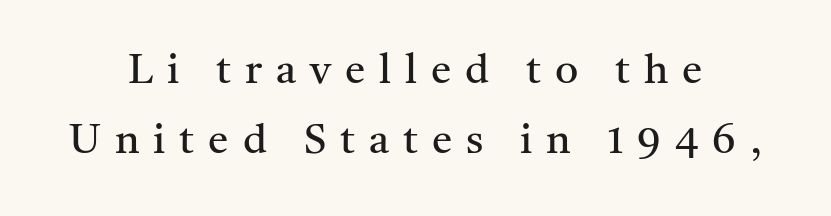
Each row of text sits above clean, open space. Think standard paragraph weight, or any step lighter than that. The paragraph has two soft edges and a firm central axis. Ascenders rise straight up at ninety degrees. Do the characters align in a grid? No, the font is proportional. Does the leading feel generous? No, just average.
